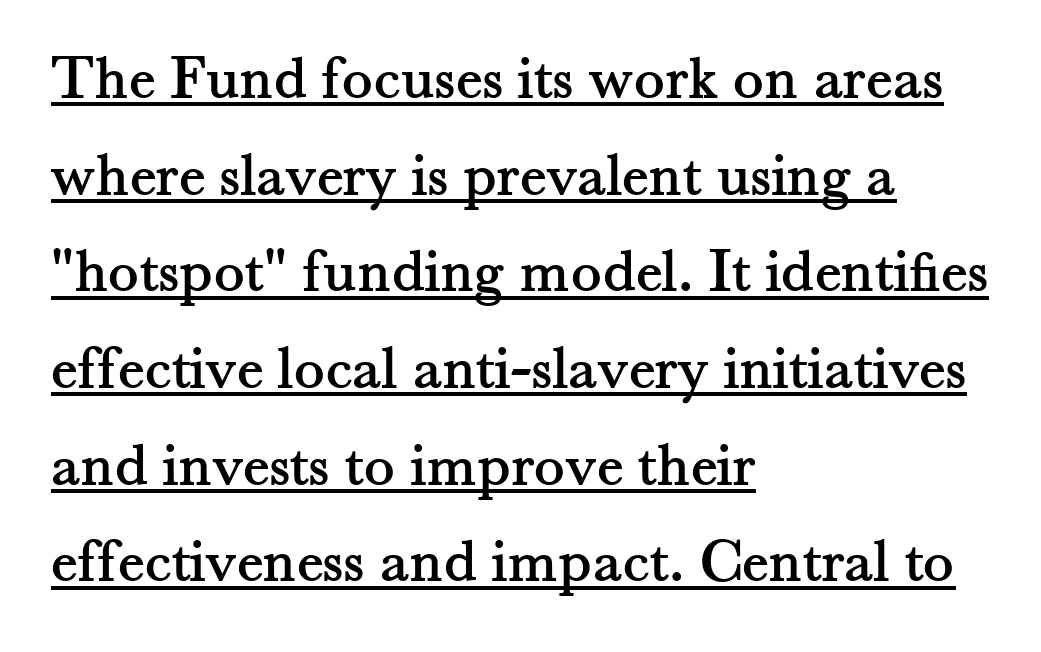
{"serif": "yes", "italic": "no", "width": "normal", "stroke_contrast": "medium", "x_height": "small", "monospaced": "no", "underline": "yes", "align": "left", "line_spacing": "normal", "line_spacing_ratio": 1.51, "letter_spacing": "normal", "letter_spacing_em": 0.0, "glyph_px": 64}
